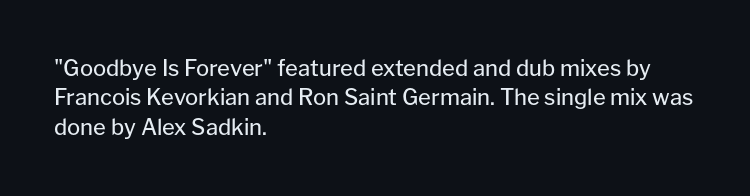
{"italic": "no", "bold": "no", "underline": "no", "align": "left", "line_spacing": "normal", "line_spacing_ratio": 1.33, "letter_spacing": "normal", "letter_spacing_em": 0.0, "glyph_px": 22}
